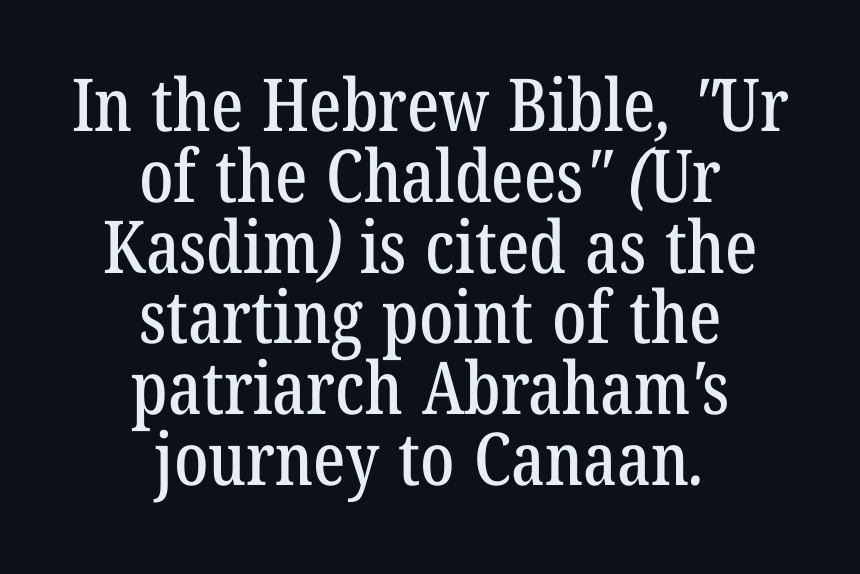
{"serif": "yes", "width": "condensed", "stroke_contrast": "low", "x_height": "medium", "monospaced": "no", "underline": "no", "align": "center", "line_spacing": "tight", "line_spacing_ratio": 0.97, "letter_spacing": "normal", "letter_spacing_em": 0.0, "glyph_px": 73}
